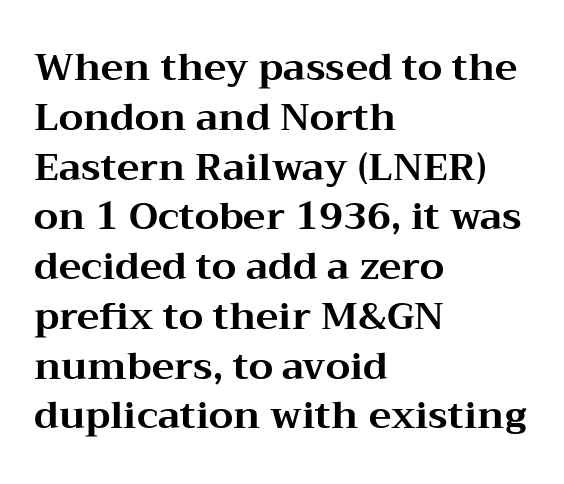
{"serif": "yes", "italic": "no", "bold": "yes", "weight": "bold", "width": "wide", "stroke_contrast": "medium", "x_height": "medium", "monospaced": "no", "underline": "no", "align": "left", "line_spacing": "normal", "line_spacing_ratio": 1.31, "letter_spacing": "normal", "letter_spacing_em": 0.0, "glyph_px": 38}
